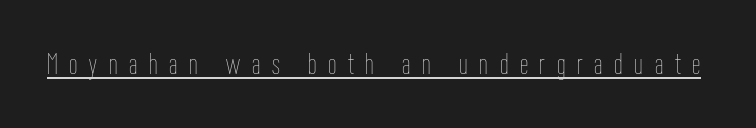
{"italic": "no", "bold": "no", "weight": "thin", "width": "condensed", "stroke_contrast": "low", "x_height": "medium", "monospaced": "no", "underline": "yes", "letter_spacing": "wide", "letter_spacing_em": 0.39, "glyph_px": 30}
